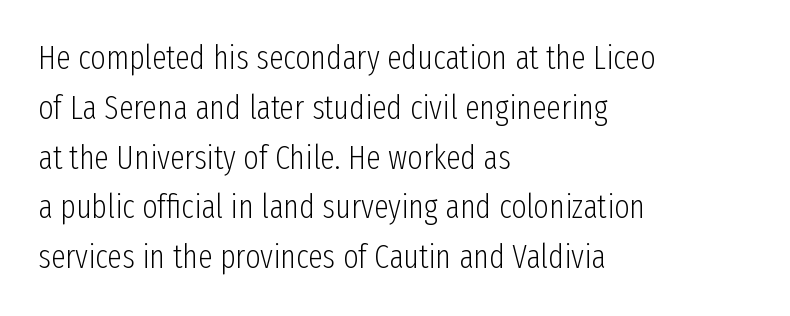
{"serif": "no", "italic": "no", "bold": "no", "weight": "light", "width": "condensed", "stroke_contrast": "low", "x_height": "medium", "monospaced": "no", "underline": "no", "align": "left", "line_spacing": "normal", "line_spacing_ratio": 1.51, "letter_spacing": "normal", "letter_spacing_em": 0.0, "glyph_px": 33}
